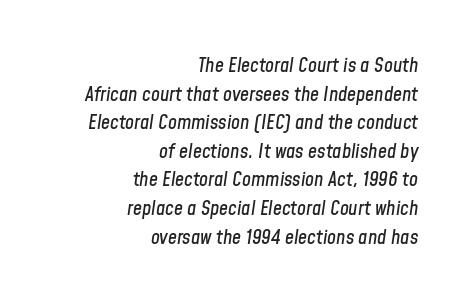
Q: Is the text italic (slanted)? A: Yes, it leans right by about 8 degrees.
Q: Is the text underlined? A: No.
Q: How is the paragraph aligned? A: Right-aligned.
Q: Is the spacing between letters normal or unusually wide? A: Normal.
Q: Is the spacing between lines tight, normal or loose? A: Normal.
